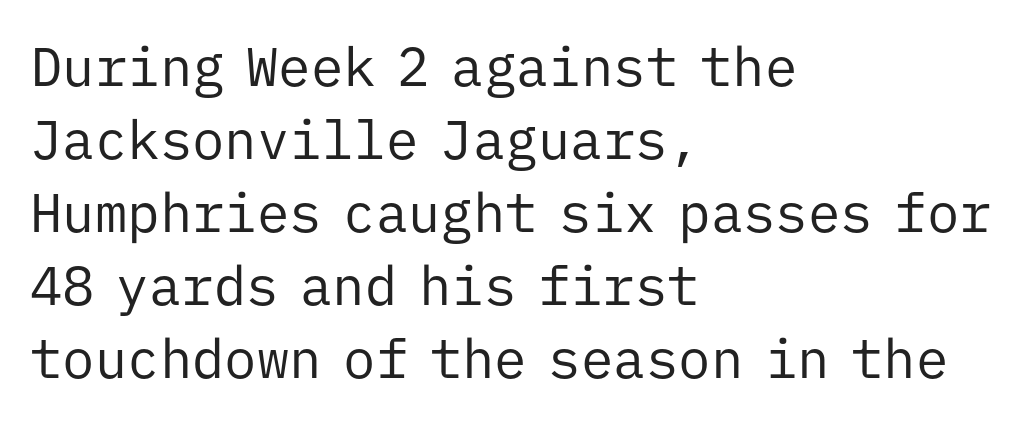
{"serif": "no", "italic": "no", "bold": "no", "weight": "regular", "width": "normal", "stroke_contrast": "low", "x_height": "medium", "monospaced": "yes", "underline": "no", "align": "left", "line_spacing": "normal", "line_spacing_ratio": 1.35, "letter_spacing": "normal", "letter_spacing_em": 0.0, "glyph_px": 54}
